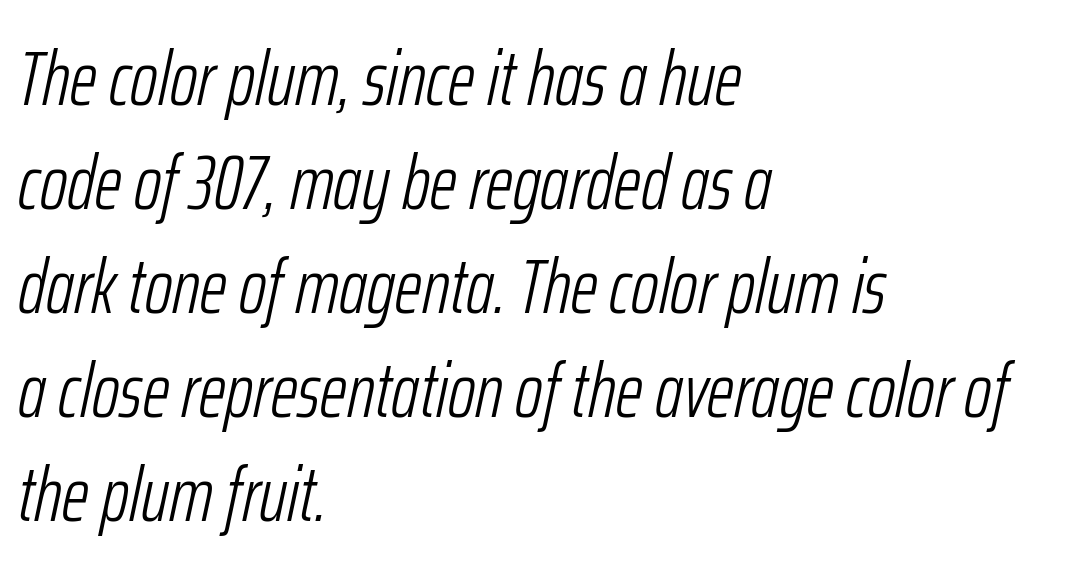
{"italic": "yes", "lean": "right", "slant_degrees": 12, "bold": "no", "weight": "light", "width": "condensed", "stroke_contrast": "low", "x_height": "medium", "monospaced": "no", "underline": "no", "align": "left", "line_spacing": "normal", "line_spacing_ratio": 1.37, "letter_spacing": "normal", "letter_spacing_em": 0.0, "glyph_px": 76}
